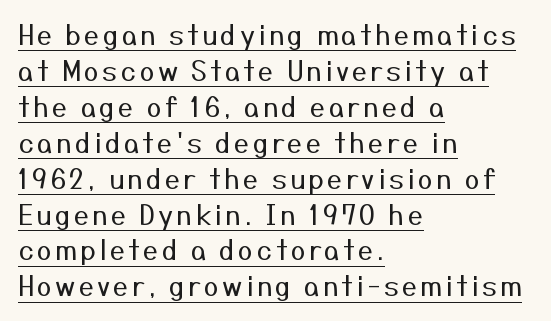
Honestly, the row spacing looks completely unremarkable. A typographer would call this underscored text. These glyphs show unthickened strokes, regular width or finer. Designer's note — italics off, roman on. Does the copy run flush right? No — it runs flush left.
